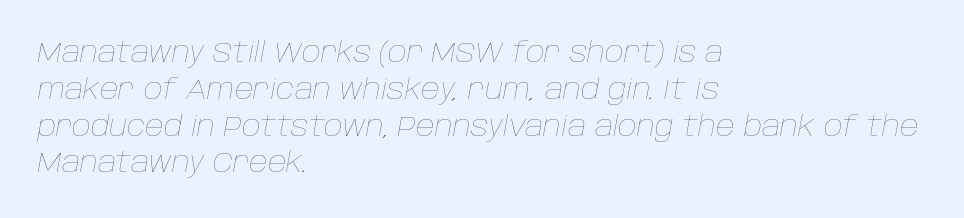
Does the copy run flush right? No — it runs flush left. Varying glyph widths throughout — classic text-font behaviour. Vertical spacing — default. Nothing unusual about the tracking: characters are spaced as the font intends. No extra ink here — the face is not bold. Glance below the letters and you will spot only blank space.
